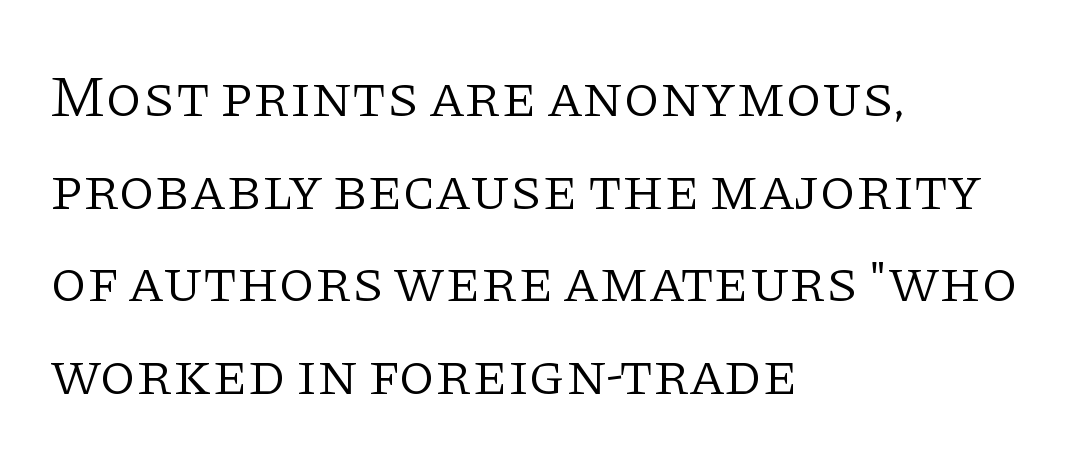
{"serif": "yes", "italic": "no", "bold": "no", "weight": "light", "width": "normal", "stroke_contrast": "low", "x_height": "large", "monospaced": "no", "underline": "no", "align": "left", "line_spacing": "normal", "line_spacing_ratio": 1.57, "letter_spacing": "normal", "letter_spacing_em": 0.0, "glyph_px": 59}
